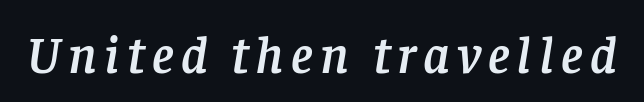
Type without underlining. I'd call this a serif setting — the letters wear small feet. The text carries the slant typical of an italic or oblique font. Character widths vary here, with narrow letters taking less room than wide ones.
